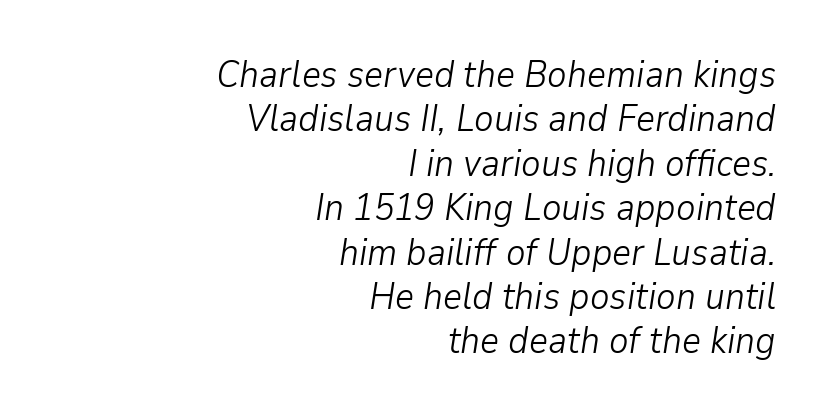
You could not count columns in this text — the font is proportionally spaced. The cut favours lightness, reaching ordinary text weight at its darkest. No extra tracking has been applied to these lines. The rendering anchors every line to the right-hand side.
